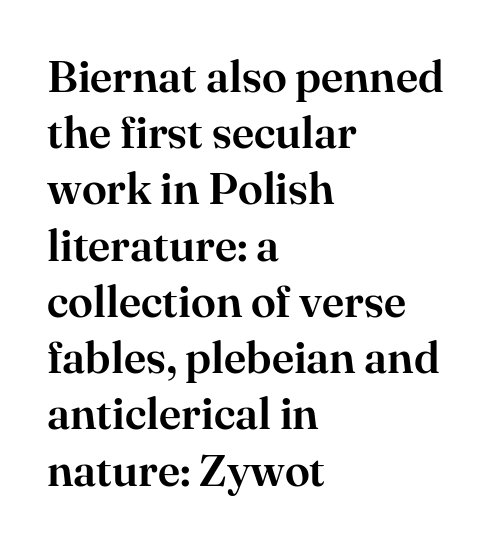
The baseline area is clear. The space between consecutive lines is moderate. These lines are composed in type with serifs. You could call the tracking neutral — neither tight nor loose.
